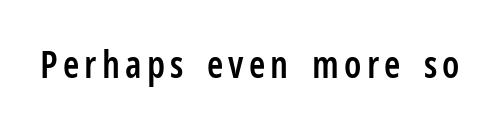
Classification — sans serif. The letters stand upright; this is a roman face. Stroke thickness is moderately raised; the sample reads as semibold. Underlining? Definitely not there. Note the varied advance widths — an 'i' is clearly narrower than an 'm'.
